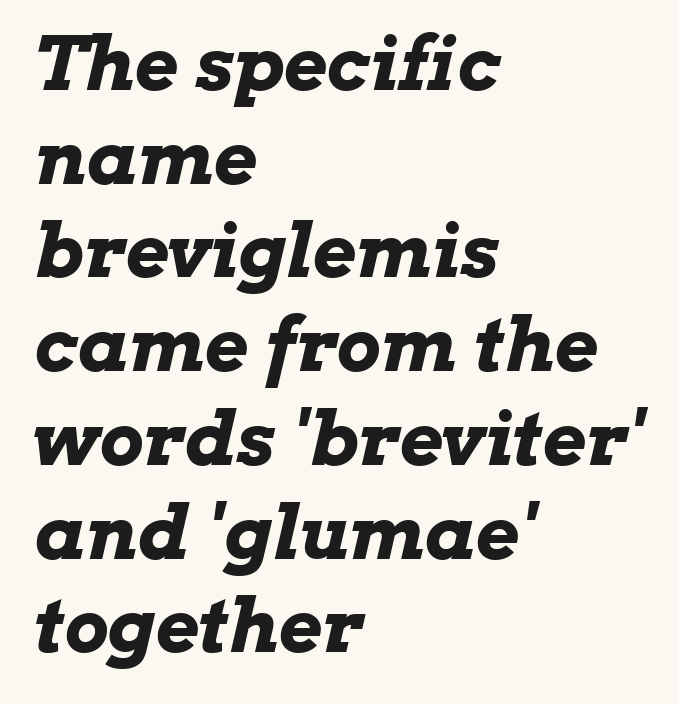
The image shows 75 px bold, wide type, italic (leaning right); set left-aligned, normal line spacing (1.25x), normal letter spacing, not underlined; low stroke contrast and a medium x-height.
